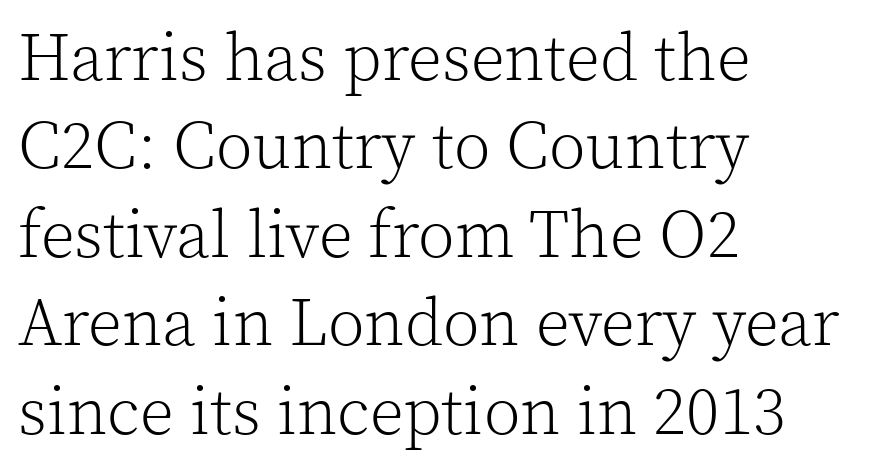
This sample has the flowing, uneven cadence of proportional lettering. This is not heavy type; no bold has been used. This is the regular roman posture of the typeface. Honestly, the row spacing looks completely unremarkable.
